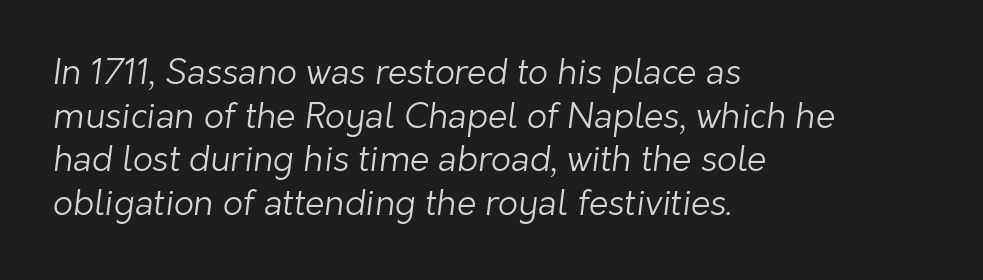
Q: Is the text bold? A: No.
Q: Is the typeface a serif or a sans-serif typeface? A: Sans-serif.
Q: Is the text underlined? A: No.
Q: How is the paragraph aligned? A: Left-aligned.
Q: Is the spacing between letters normal or unusually wide? A: Normal.
Q: Is the spacing between lines tight, normal or loose? A: Normal.
Q: Width (condensed, normal, or wide)? A: Normal.
Q: Stroke contrast? A: Low.
Q: x-height? A: Medium.
Q: Monospaced? A: No.
